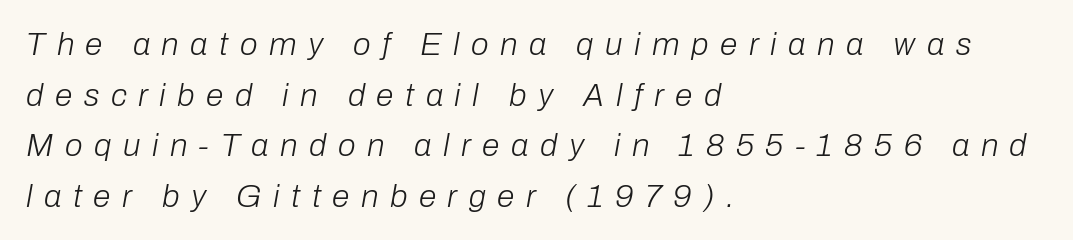
{"italic": "yes", "lean": "right", "slant_degrees": 10, "bold": "no", "weight": "light", "width": "normal", "stroke_contrast": "low", "x_height": "medium", "monospaced": "no", "underline": "no", "align": "left", "line_spacing": "normal", "line_spacing_ratio": 1.58, "letter_spacing": "wide", "letter_spacing_em": 0.36, "glyph_px": 32}
